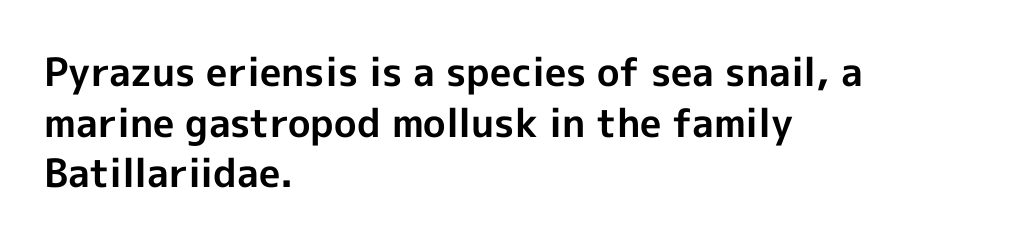
Q: Is the text bold? A: Yes.
Q: Is the text italic (slanted)? A: No, it is upright.
Q: Is the typeface a serif or a sans-serif typeface? A: Sans-serif.
Q: Is the text underlined? A: No.
Q: How is the paragraph aligned? A: Left-aligned.
Q: Is the spacing between letters normal or unusually wide? A: Normal.
Q: Is the spacing between lines tight, normal or loose? A: Normal.
Q: Width (condensed, normal, or wide)? A: Normal.
Q: x-height? A: Medium.
Q: Monospaced? A: No.
